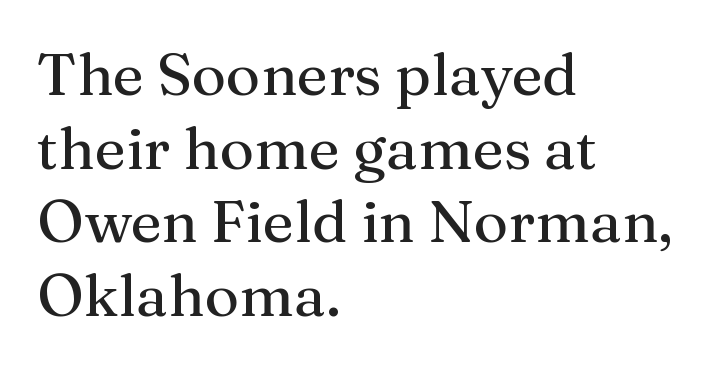
Beneath every word, the page is bare. I'd call this a serif setting — the letters wear small feet. Is the letter spacing exaggerated? No — it looks like the ordinary default. The letters advance in unequal steps, a hallmark of proportional type.
